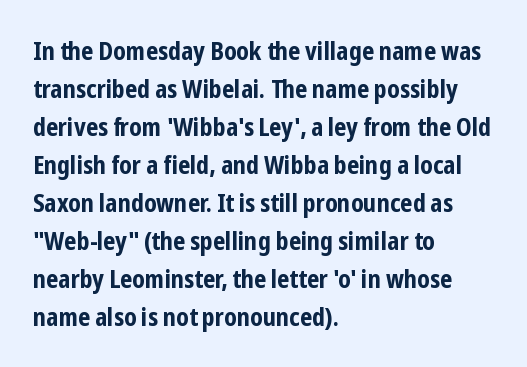
Q: Is the text bold? A: Yes.
Q: Is the text italic (slanted)? A: No, it is upright.
Q: Is the text underlined? A: No.
Q: How is the paragraph aligned? A: Left-aligned.
Q: Is the spacing between letters normal or unusually wide? A: Normal.
Q: Is the spacing between lines tight, normal or loose? A: Normal.
